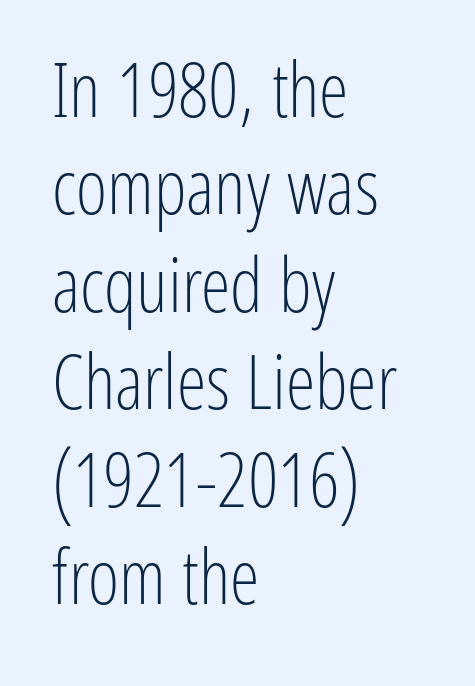
{"serif": "no", "italic": "no", "bold": "no", "weight": "light", "width": "condensed", "stroke_contrast": "low", "x_height": "medium", "monospaced": "no", "underline": "no", "align": "left", "line_spacing": "normal", "line_spacing_ratio": 1.3, "letter_spacing": "normal", "letter_spacing_em": 0.0, "glyph_px": 75}
